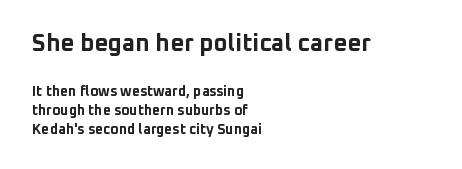
{"italic": "no", "bold": "yes", "underline": "no", "align": "left", "line_spacing": "normal", "line_spacing_ratio": 1.36, "letter_spacing": "normal", "letter_spacing_em": 0.0, "larger_block": "first", "size_ratio": 1.71, "glyph_px": 24}
